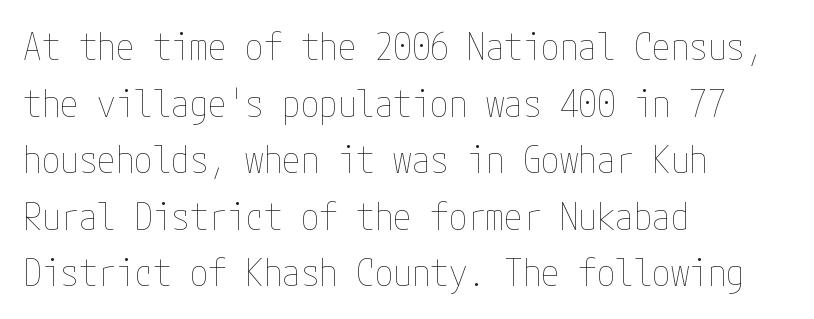
{"italic": "no", "bold": "no", "weight": "thin", "width": "condensed", "stroke_contrast": "low", "x_height": "medium", "underline": "no", "align": "left", "line_spacing": "normal", "line_spacing_ratio": 1.53, "letter_spacing": "normal", "letter_spacing_em": 0.0, "glyph_px": 37}
